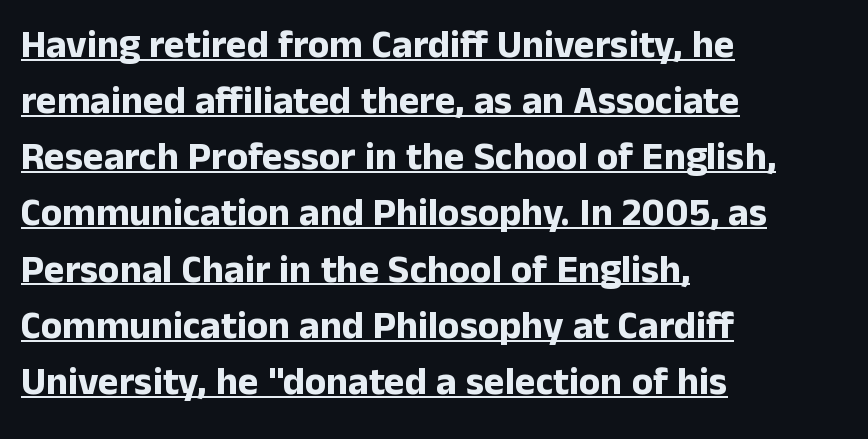
Left-aligned paragraph, ragged on the right. Compared with typical paragraphs, the rows here are spaced about the same. Bold? Absolutely — the strokes are thick and heavy. The specimen includes a rule beneath the text block's lines.
